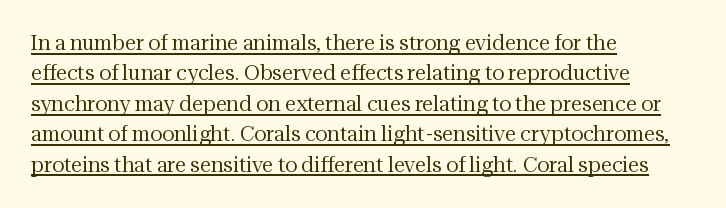
{"italic": "no", "bold": "no", "underline": "yes", "align": "left", "line_spacing": "normal", "line_spacing_ratio": 1.52, "letter_spacing": "normal", "letter_spacing_em": 0.0, "glyph_px": 20}
